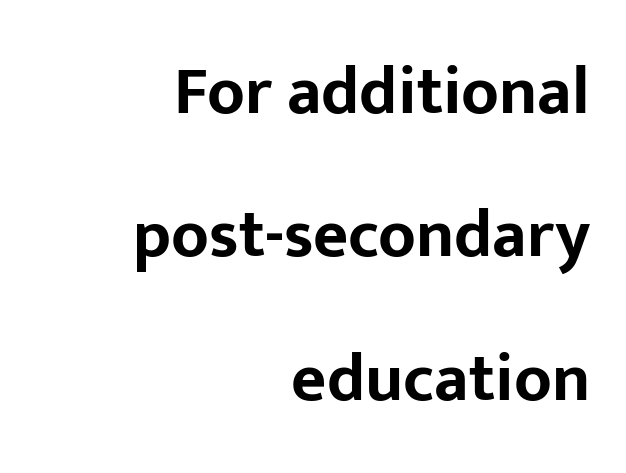
{"serif": "no", "italic": "no", "bold": "yes", "weight": "bold", "width": "normal", "stroke_contrast": "low", "x_height": "medium", "monospaced": "no", "underline": "no", "align": "right", "line_spacing": "loose", "line_spacing_ratio": 2.11, "letter_spacing": "normal", "letter_spacing_em": 0.0, "glyph_px": 68}
